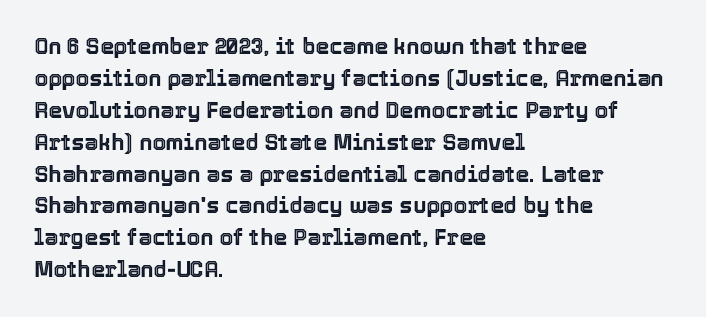
The image shows 22 px text type, upright; set left-aligned, normal line spacing (1.45x), normal letter spacing, not underlined.
